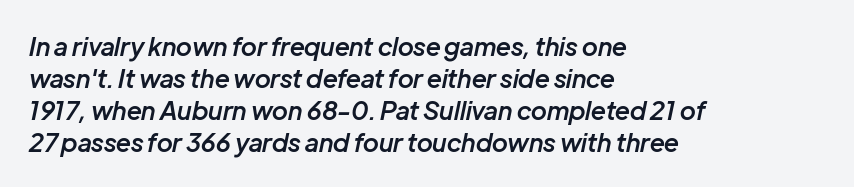
Q: Is the text bold? A: Semi-bold.
Q: Is the text italic (slanted)? A: Yes, it leans right by about 12 degrees.
Q: Is the text underlined? A: No.
Q: How is the paragraph aligned? A: Left-aligned.
Q: Is the spacing between letters normal or unusually wide? A: Normal.
Q: Is the spacing between lines tight, normal or loose? A: Normal.
